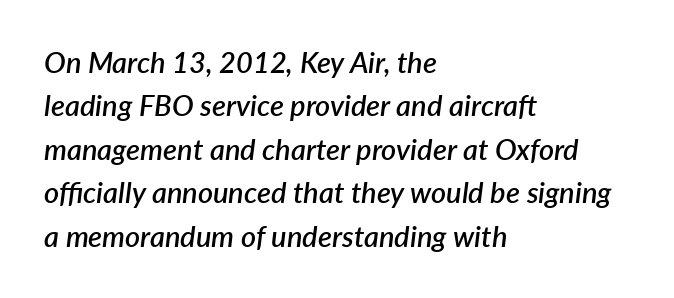
Q: Is the text bold? A: Semi-bold.
Q: Is the text italic (slanted)? A: Yes, it leans right by about 7 degrees.
Q: Is the text underlined? A: No.
Q: How is the paragraph aligned? A: Left-aligned.
Q: Is the spacing between letters normal or unusually wide? A: Normal.
Q: Is the spacing between lines tight, normal or loose? A: Normal.
Q: Width (condensed, normal, or wide)? A: Normal.
Q: Stroke contrast? A: Low.
Q: x-height? A: Medium.
Q: Monospaced? A: No.
